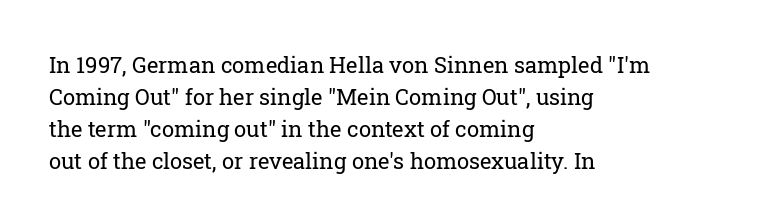
The image shows 22 px text type, upright; set left-aligned, normal line spacing (1.45x), normal letter spacing, not underlined.
